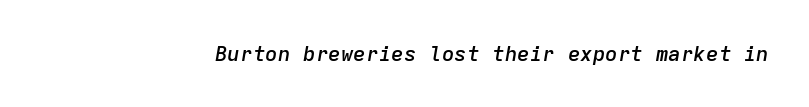
The image shows 21 px text type, italic (leaning right); set normal letter spacing, not underlined.
